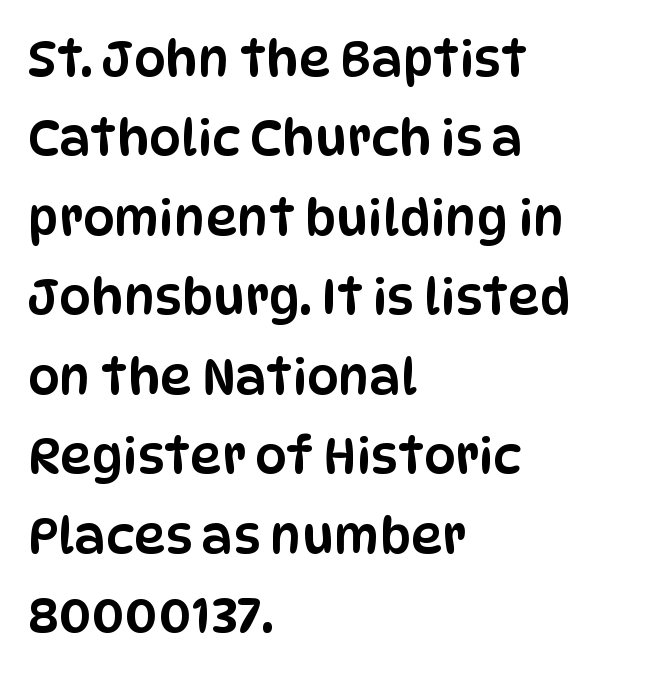
{"serif": "no", "italic": "no", "width": "condensed", "stroke_contrast": "low", "x_height": "large", "monospaced": "no", "underline": "no", "align": "left", "line_spacing": "normal", "line_spacing_ratio": 1.59, "letter_spacing": "normal", "letter_spacing_em": 0.0, "glyph_px": 50}
